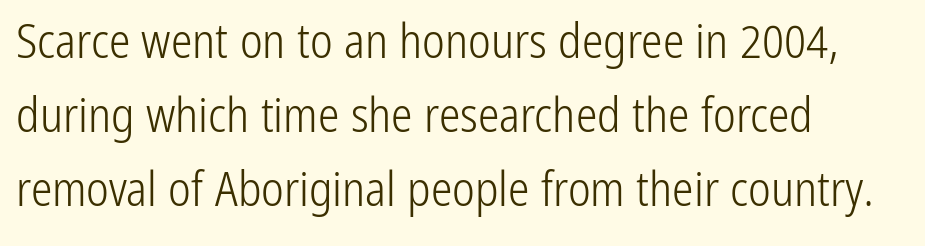
Letters have the restrained weight of plain body copy at most. The leading is moderate, giving the passage an even texture. Honestly, the letter spacing is just normal — you wouldn't notice it. If you drew a line through each stem, it would be perfectly vertical.
